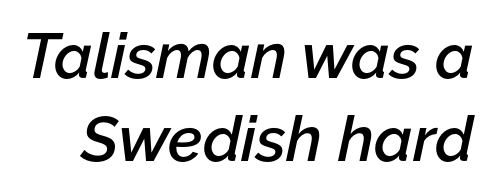
Its strokes are somewhat broadened, the hallmark of semibold type. Looks like regular typesetting: each glyph gets only the width it needs. Decoration check: the copy has no underline. Tracking here is standard; glyphs follow each other at the usual distance. Slanted lettering throughout. Does the leading feel generous? No, just average.
